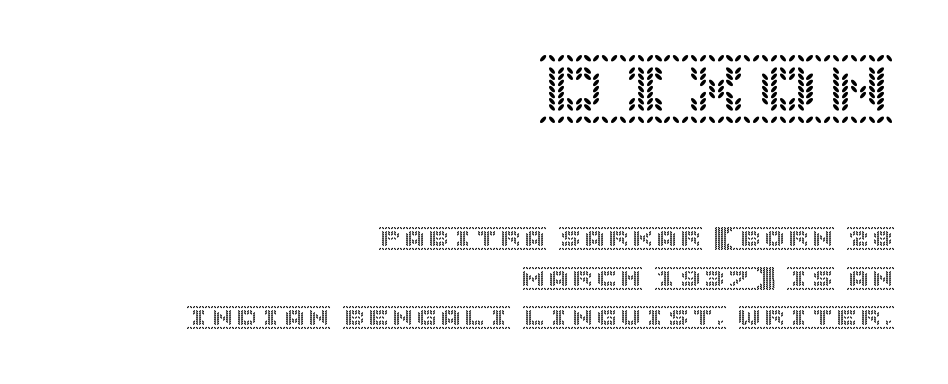
The image shows 71 px text type, upright; set right-aligned, normal line spacing (1.64x), normal letter spacing, not underlined; the first (top) block is 2.96x larger; a large x-height.
